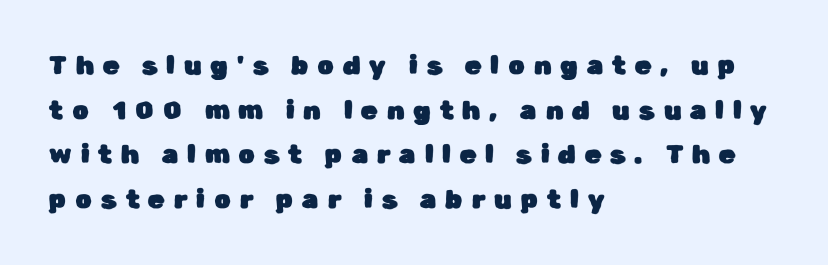
The image shows 26 px text type, upright; set left-aligned, line spacing 1.72x, unusually wide letter spacing (+0.35 em), not underlined.
